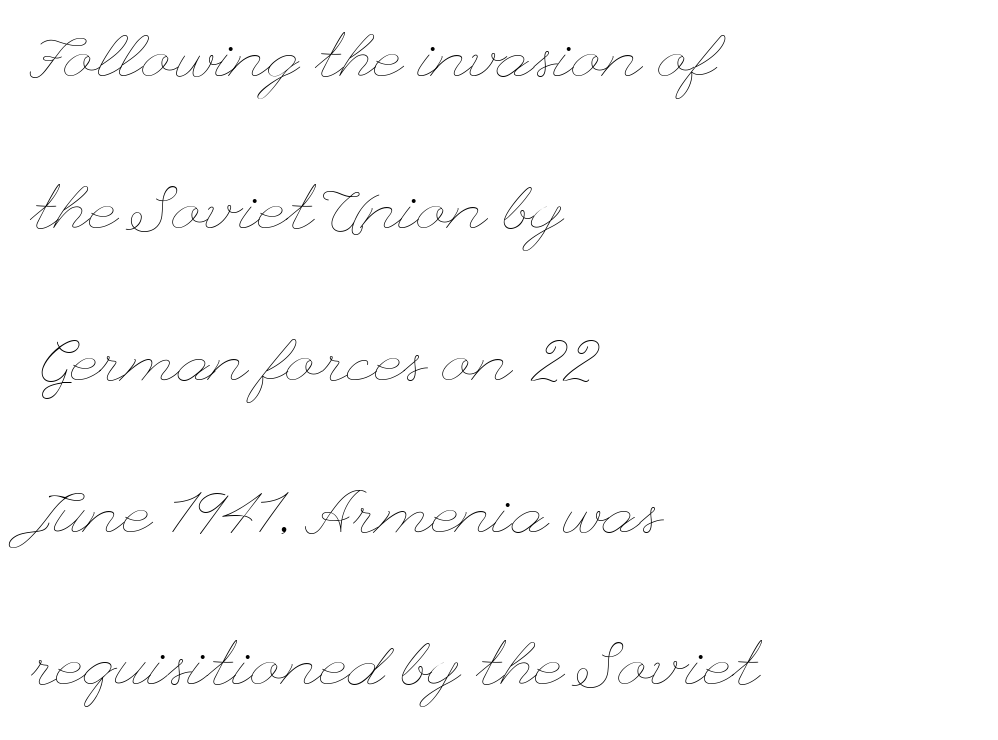
The image shows 62 px thin, wide type; set left-aligned, loose line spacing (2.45x), normal letter spacing, not underlined; low stroke contrast and a small x-height.
